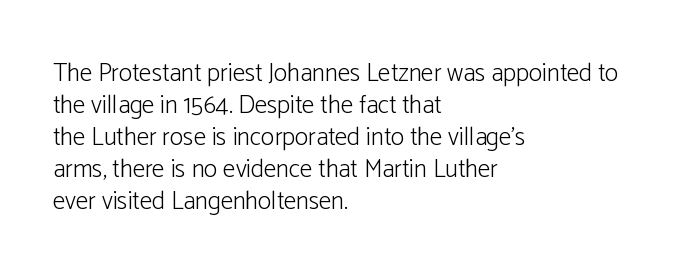
Glance below the letters and you will spot only blank space. The weight tops out at a normal text grade. Teacher's note: observe the even left margin — that is flush-left alignment. Interline gaps are of average width in this sample. In terms of posture, this sample is upright.
